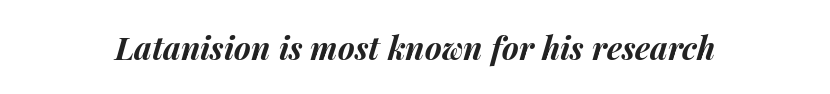
{"italic": "yes", "lean": "right", "slant_degrees": 14, "bold": "yes", "weight": "bold", "width": "normal", "stroke_contrast": "medium", "x_height": "medium", "monospaced": "no", "underline": "no", "letter_spacing": "normal", "letter_spacing_em": 0.0, "glyph_px": 32}
